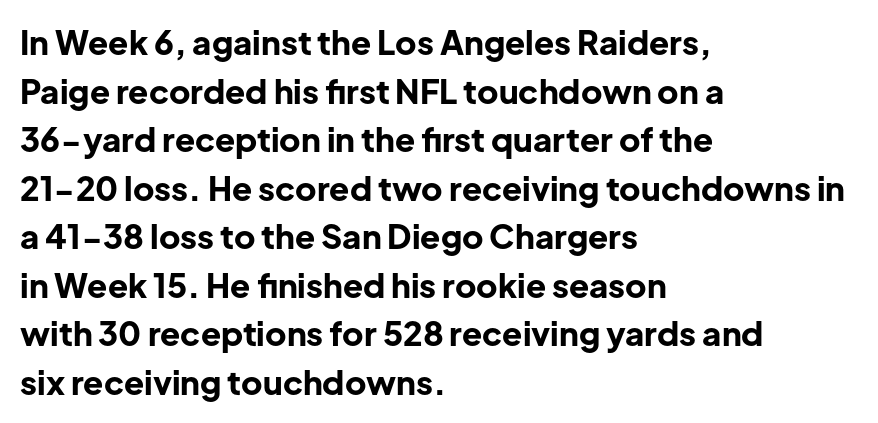
Note: no serifs on the glyphs. The letters stand straight up with perfectly vertical stems. Weight check: bold — yes, fully. The letters advance in unequal steps, a hallmark of proportional type.
